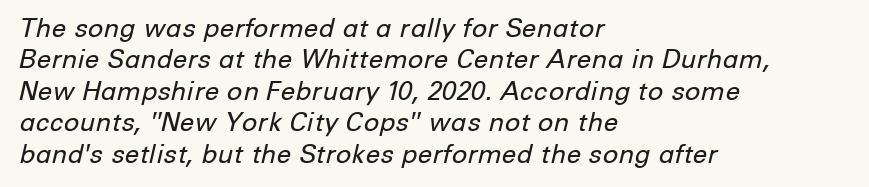
{"italic": "yes", "lean": "right", "slant_degrees": 12, "bold": "no", "underline": "no", "align": "left", "line_spacing_ratio": 1.21, "letter_spacing": "normal", "letter_spacing_em": 0.0, "glyph_px": 26}
